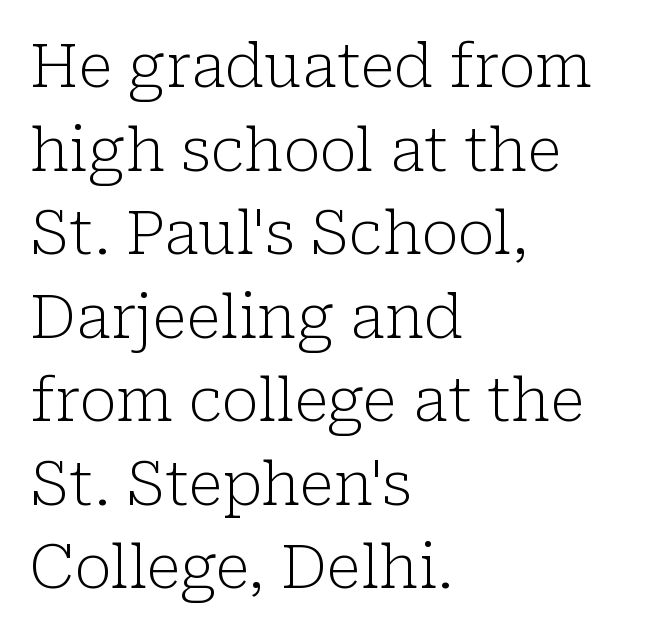
The ragged edge is on the right, which tells us the setting is flush left. Honestly, the row spacing looks completely unremarkable. Note the varied advance widths — an 'i' is clearly narrower than an 'm'. The type is set solid horizontally, with unmodified tracking.
